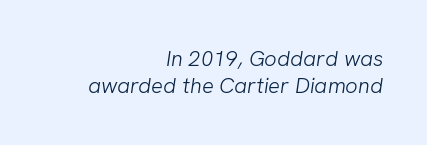
Q: Is the text bold? A: No.
Q: Is the text underlined? A: No.
Q: How is the paragraph aligned? A: Right-aligned.
Q: Is the spacing between letters normal or unusually wide? A: Normal.
